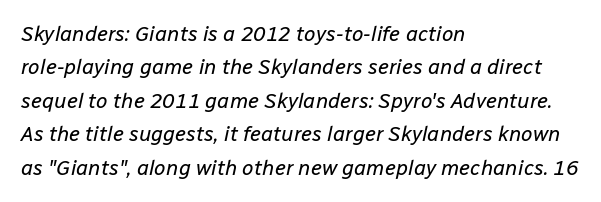
The image shows 21 px text type, italic (leaning right); set left-aligned, normal line spacing (1.59x), normal letter spacing, not underlined.
